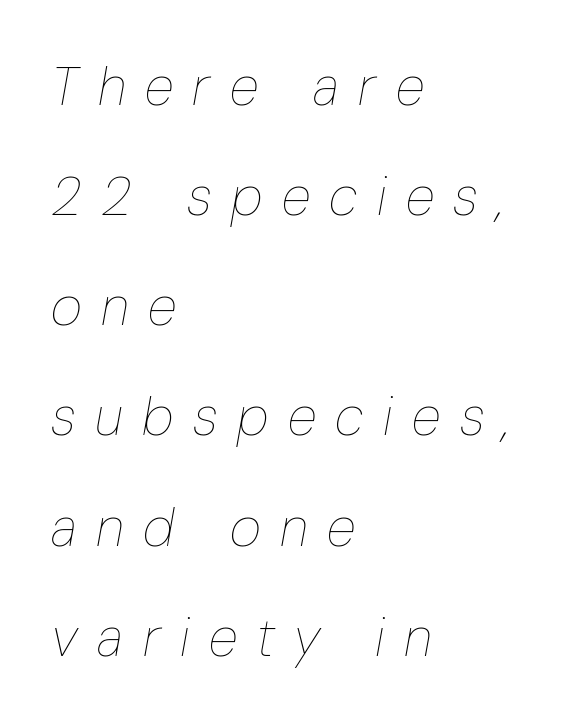
The image shows 54 px thin, condensed type, italic (leaning right); set left-aligned, loose line spacing (2.04x), unusually wide letter spacing (+0.36 em), not underlined; low stroke contrast and a medium x-height.
